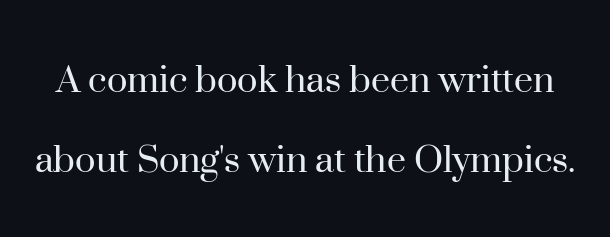
The image shows 43 px regular-weight serif type, upright; set line spacing 1.86x, normal letter spacing, not underlined; high stroke contrast and a small x-height.
